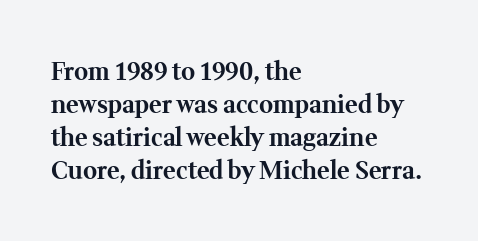
{"italic": "no", "bold": "yes", "underline": "no", "align": "left", "line_spacing": "normal", "line_spacing_ratio": 1.37, "letter_spacing": "normal", "letter_spacing_em": 0.0, "glyph_px": 24}
